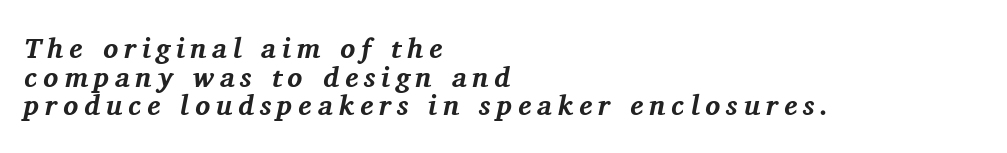
{"serif": "yes", "italic": "yes", "lean": "right", "slant_degrees": 11, "bold": "yes", "weight": "bold", "width": "normal", "stroke_contrast": "medium", "x_height": "medium", "monospaced": "no", "underline": "no", "align": "left", "line_spacing": "tight", "line_spacing_ratio": 1.02, "letter_spacing": "wide", "letter_spacing_em": 0.21, "glyph_px": 28}
